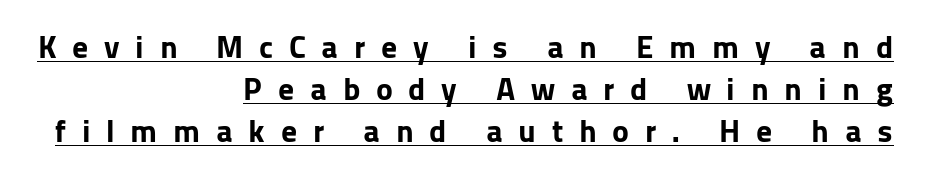
This is the regular roman posture of the typeface. The typesetter has applied underlining to the passage shown. A sans-serif font was chosen for this passage. Letter spacing: wide.
